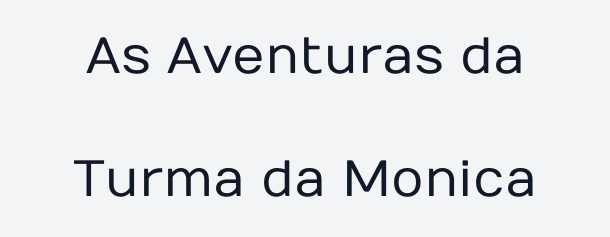
{"serif": "no", "italic": "no", "bold": "no", "weight": "regular", "width": "normal", "stroke_contrast": "low", "x_height": "medium", "monospaced": "no", "underline": "no", "align": "center", "line_spacing": "loose", "line_spacing_ratio": 2.42, "letter_spacing": "normal", "letter_spacing_em": 0.0, "glyph_px": 51}
